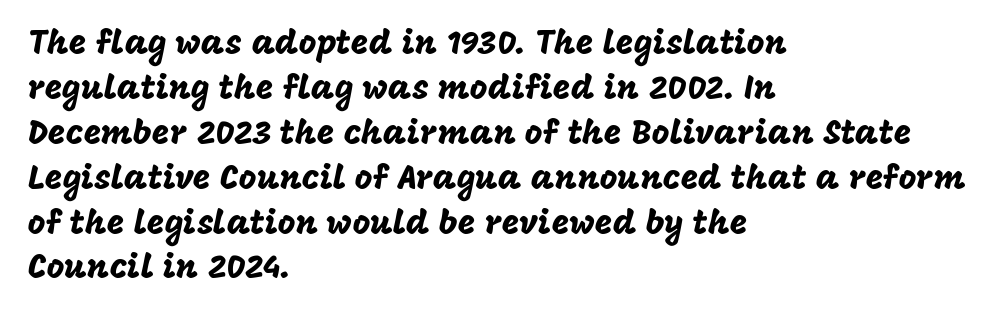
The image shows 34 px sans-serif type; set left-aligned, normal line spacing (1.32x), normal letter spacing, not underlined; low stroke contrast and a large x-height.
